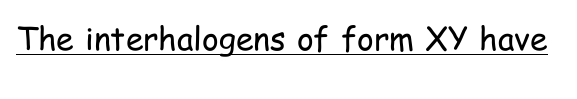
The image shows 32 px regular-weight, condensed sans-serif type, upright; set normal letter spacing, underlined; low stroke contrast and a medium x-height.
